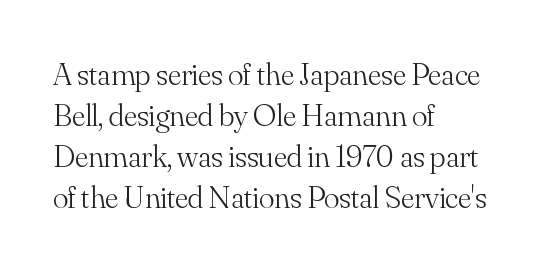
{"serif": "yes", "italic": "no", "bold": "no", "weight": "light", "width": "normal", "stroke_contrast": "medium", "x_height": "small", "monospaced": "no", "underline": "no", "align": "left", "line_spacing": "normal", "line_spacing_ratio": 1.28, "letter_spacing": "normal", "letter_spacing_em": 0.0, "glyph_px": 32}
